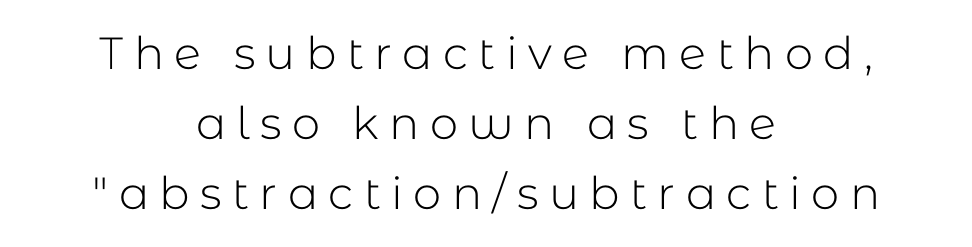
Leading matches the norm, producing a regular column. The passage shown is typeset with a sans-serif family. The typography opts for an upright posture over an oblique one. Someone cranked the tracking dial way up on this one.
